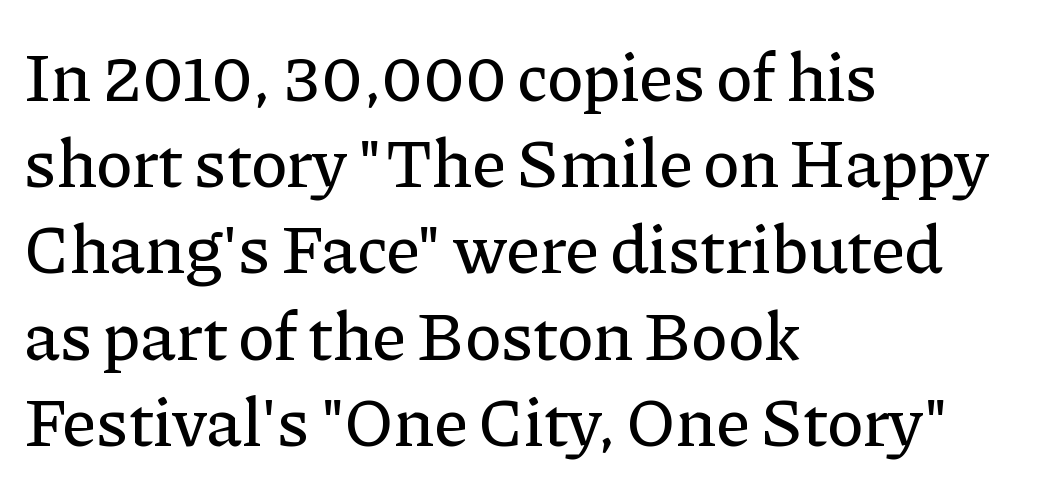
The image shows 69 px serif type, upright; set left-aligned, normal line spacing (1.25x), normal letter spacing, not underlined; low stroke contrast and a medium x-height.
